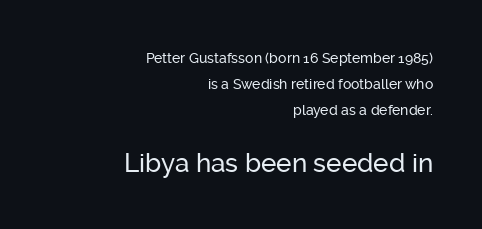
Standard letterfit; no display-style spreading of the glyphs. Unlike italic type, these characters show no tilt at all. Small over large — that's the arrangement of the two blocks here. Descenders are the only things crossing below the line. The ragged edge is on the left, which tells us the setting is flush right.
